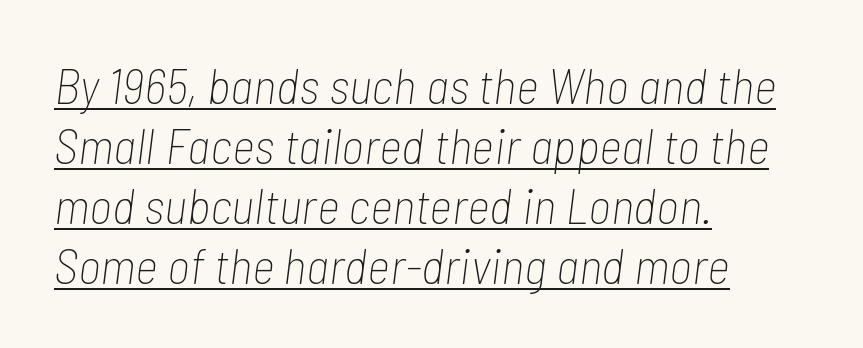
Q: Is the text bold? A: No.
Q: Is the text italic (slanted)? A: Yes, it leans right by about 7 degrees.
Q: Is the text underlined? A: Yes.
Q: How is the paragraph aligned? A: Left-aligned.
Q: Is the spacing between letters normal or unusually wide? A: Normal.
Q: Width (condensed, normal, or wide)? A: Condensed.
Q: Stroke contrast? A: Low.
Q: x-height? A: Medium.
Q: Monospaced? A: No.
